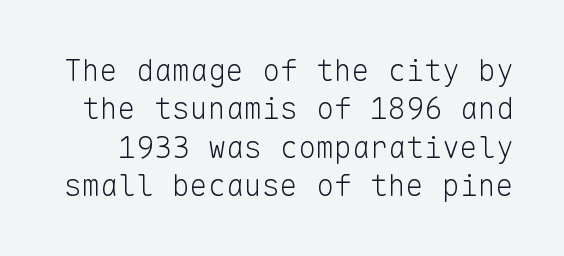
The image shows 30 px light sans-serif type, upright, monospaced; set normal line spacing (1.28x), normal letter spacing, not underlined; low stroke contrast and a medium x-height.
